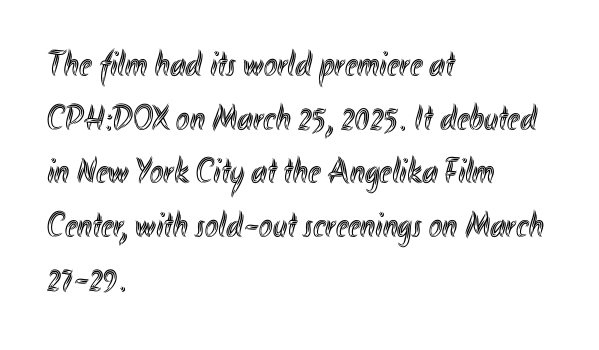
{"width": "condensed", "x_height": "small", "monospaced": "no", "underline": "no", "align": "left", "line_spacing": "normal", "line_spacing_ratio": 1.49, "letter_spacing": "normal", "letter_spacing_em": 0.0, "glyph_px": 36}
